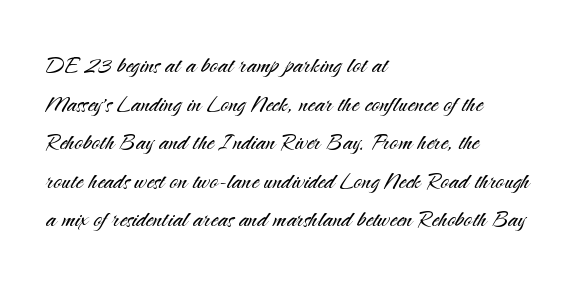
Underlining? Definitely not there. The gaps between neighbouring characters are ordinary and unremarkable. The designer left line spacing at the default. No heavy texture on the line: the type isn't bold. Looks like regular typesetting: each glyph gets only the width it needs.
